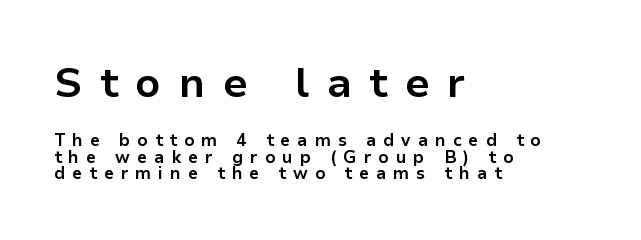
The image shows 42 px bold sans-serif type, upright; set left-aligned, tight line spacing (0.97x), unusually wide letter spacing (+0.42 em), not underlined; the first (top) block is 2.47x larger; low stroke contrast and a medium x-height.
